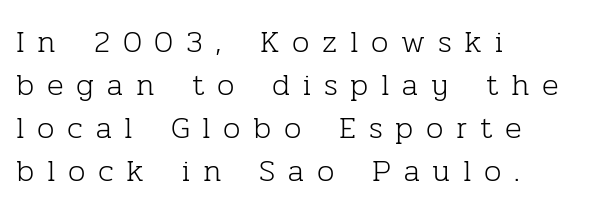
The image shows 31 px light serif type, upright; set left-aligned, normal line spacing (1.39x), unusually wide letter spacing (+0.41 em), not underlined; low stroke contrast and a medium x-height.
